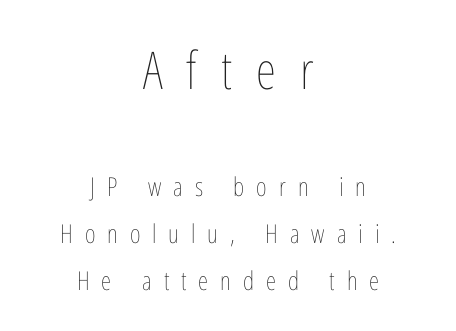
{"italic": "no", "bold": "no", "weight": "thin", "width": "condensed", "stroke_contrast": "low", "x_height": "medium", "monospaced": "no", "underline": "no", "align": "center", "line_spacing_ratio": 1.8, "letter_spacing": "wide", "letter_spacing_em": 0.46, "larger_block": "first", "size_ratio": 2.0, "glyph_px": 52}
